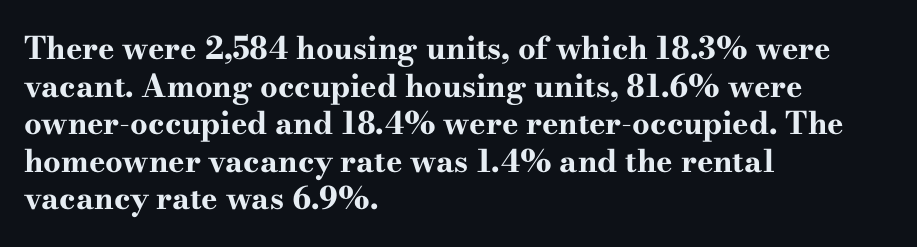
The image shows 31 px bold, wide serif type, upright; set left-aligned, line spacing 1.21x, normal letter spacing, not underlined; high stroke contrast and a small x-height.
